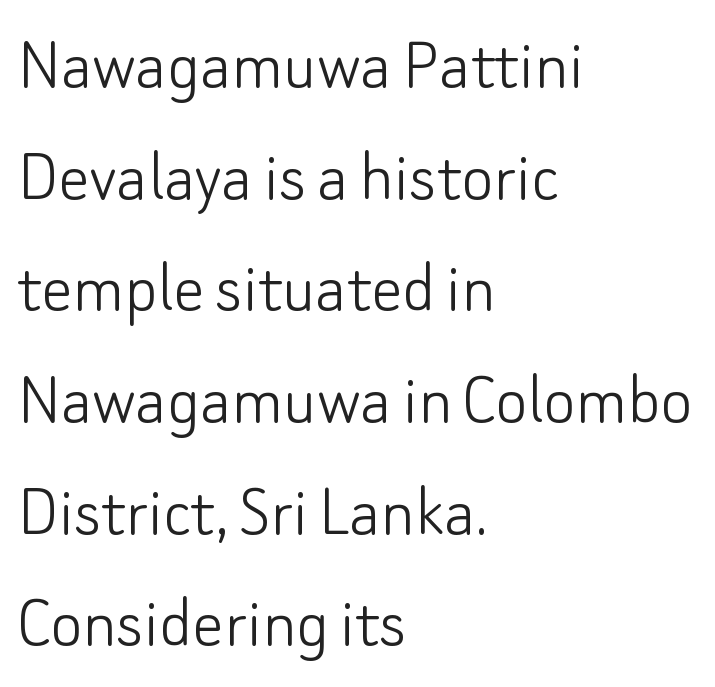
Q: Is the text bold? A: No.
Q: Is the text italic (slanted)? A: No, it is upright.
Q: Is the typeface a serif or a sans-serif typeface? A: Sans-serif.
Q: Is the text underlined? A: No.
Q: How is the paragraph aligned? A: Left-aligned.
Q: Is the spacing between letters normal or unusually wide? A: Normal.
Q: Is the spacing between lines tight, normal or loose? A: Normal.
Q: Width (condensed, normal, or wide)? A: Normal.
Q: Stroke contrast? A: Low.
Q: x-height? A: Small.
Q: Monospaced? A: No.
